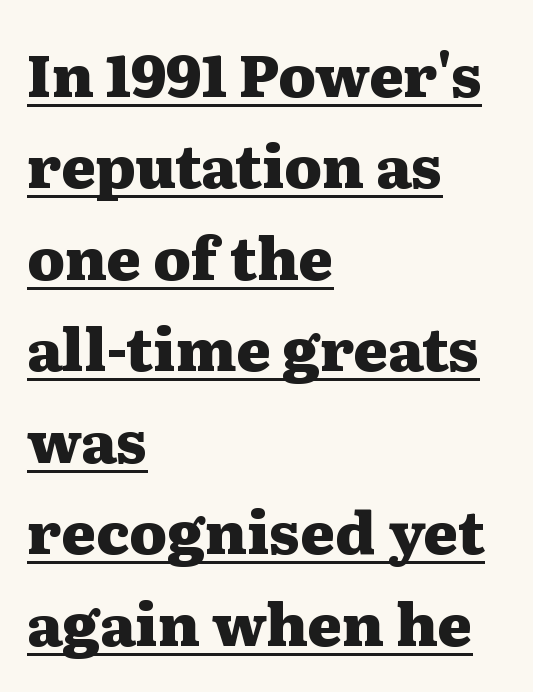
Leftover space on each line is placed entirely after the last word. Notice how the stems are strictly vertical — no italics here. The letters advance in unequal steps, a hallmark of proportional type. Heavy-handed strokes throughout: this text is bold. Glance below the letters and you will spot a drawn line. Font category for this specimen: serif.
